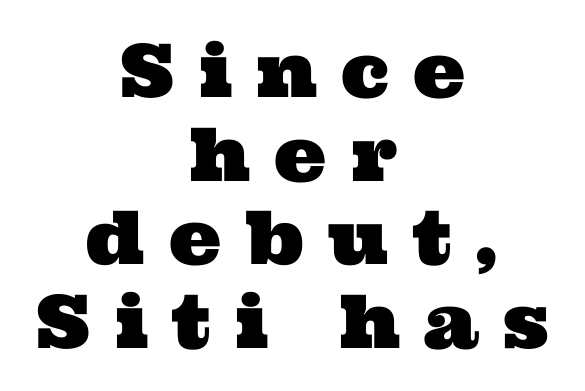
The image shows 74 px wide serif type; set centered, tight line spacing (1.13x), unusually wide letter spacing (+0.32 em), not underlined; medium stroke contrast and a medium x-height.
